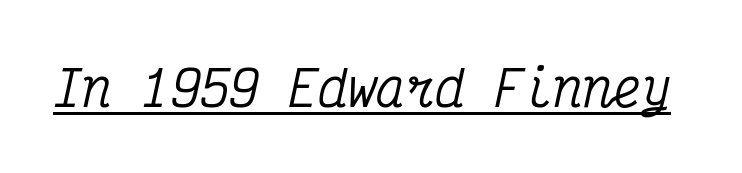
This sample carries an underscore along the baseline area. The lettering tilts uniformly, giving the passage an italic look. Note the uniform advance width — an 'i' takes as much space as an 'm'. To sum up the face: it has serifs. Between one letter and the next there's only the usual sliver of space.
